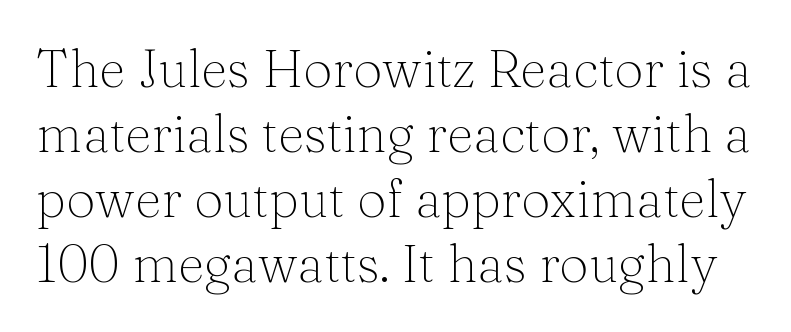
The image shows 52 px light serif type, upright; set normal line spacing (1.25x), normal letter spacing, not underlined; medium stroke contrast and a medium x-height.
